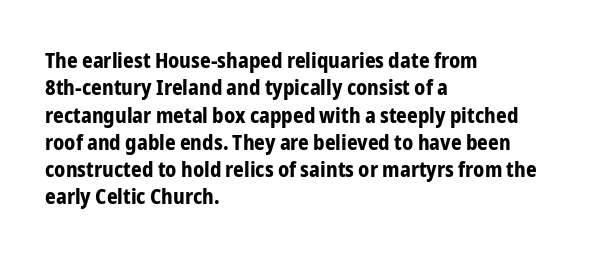
Q: Is the text bold? A: Yes.
Q: Is the text italic (slanted)? A: No, it is upright.
Q: Is the text underlined? A: No.
Q: How is the paragraph aligned? A: Left-aligned.
Q: Is the spacing between letters normal or unusually wide? A: Normal.
Q: Is the spacing between lines tight, normal or loose? A: Normal.
